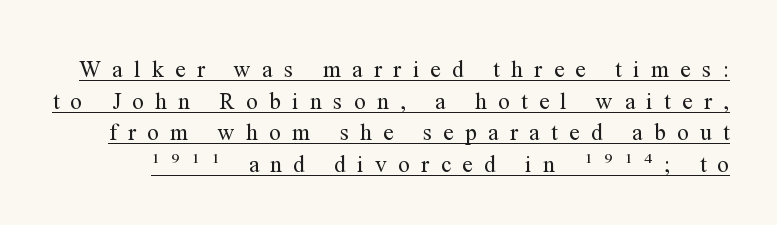
The passage shown has open, widely tracked lettering throughout. These lines were composed using upright roman letters. Weight: in the light-to-regular range. Leading matches the norm, producing a regular column. Is there an underline? Yes — a line sits under the letters.
